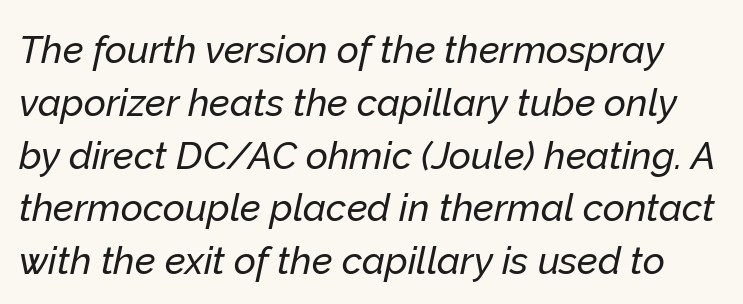
Q: Is the text italic (slanted)? A: Yes, it leans right by about 12 degrees.
Q: Is the text underlined? A: No.
Q: Is the spacing between letters normal or unusually wide? A: Normal.
Q: Is the spacing between lines tight, normal or loose? A: Normal.
Q: Width (condensed, normal, or wide)? A: Normal.
Q: Stroke contrast? A: Low.
Q: x-height? A: Medium.
Q: Monospaced? A: No.
